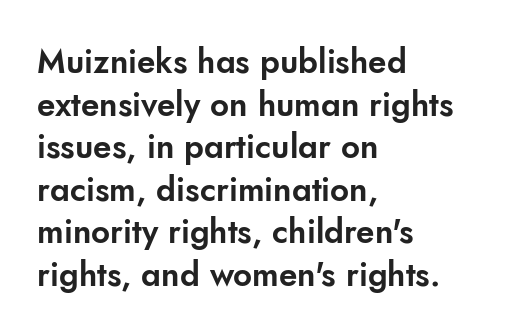
Q: Is the text italic (slanted)? A: No, it is upright.
Q: Is the typeface a serif or a sans-serif typeface? A: Sans-serif.
Q: Is the text underlined? A: No.
Q: How is the paragraph aligned? A: Left-aligned.
Q: Is the spacing between letters normal or unusually wide? A: Normal.
Q: Is the spacing between lines tight, normal or loose? A: Normal.
Q: Width (condensed, normal, or wide)? A: Normal.
Q: Stroke contrast? A: Low.
Q: x-height? A: Small.
Q: Monospaced? A: No.
